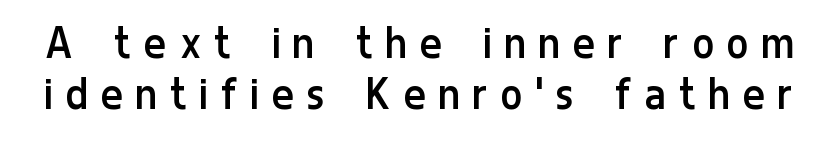
The face used here is proportionally spaced, like ordinary book or web type. Baseline-to-baseline distance is barely more than the letter height. Glyph-to-glyph distance is far greater than everyday printed text. Each letter's strokes conclude bluntly, with no projecting serifs.
